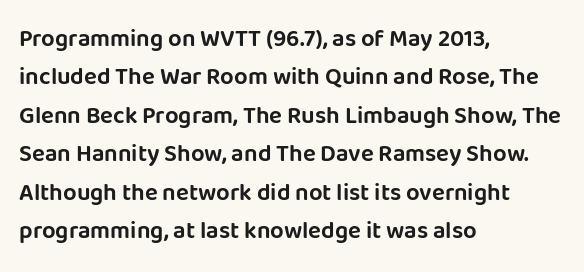
The image shows 24 px text type, upright; set left-aligned, normal line spacing (1.6x), normal letter spacing, not underlined.
